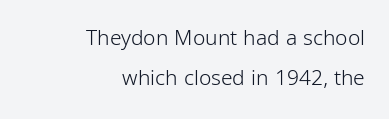
{"italic": "no", "bold": "no", "underline": "no", "align": "right", "line_spacing": "loose", "line_spacing_ratio": 1.92, "letter_spacing": "normal", "letter_spacing_em": 0.0, "glyph_px": 21}
